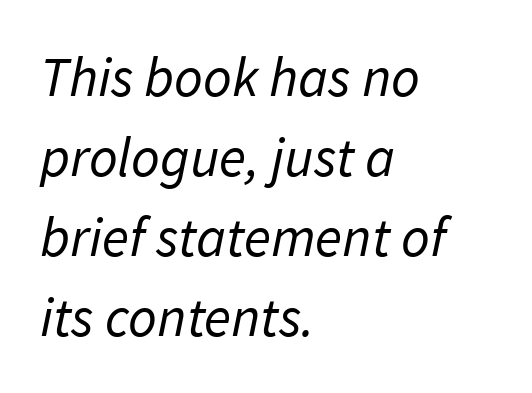
Q: Is the text bold? A: No.
Q: Is the typeface a serif or a sans-serif typeface? A: Sans-serif.
Q: Is the text underlined? A: No.
Q: How is the paragraph aligned? A: Left-aligned.
Q: Is the spacing between letters normal or unusually wide? A: Normal.
Q: Is the spacing between lines tight, normal or loose? A: Normal.
Q: Width (condensed, normal, or wide)? A: Normal.
Q: Stroke contrast? A: Low.
Q: x-height? A: Medium.
Q: Monospaced? A: No.
